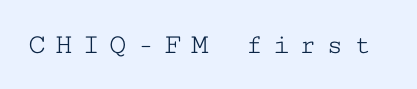
{"serif": "yes", "italic": "no", "bold": "no", "weight": "light", "width": "wide", "stroke_contrast": "low", "x_height": "medium", "monospaced": "yes", "underline": "no", "letter_spacing": "wide", "letter_spacing_em": 0.33, "glyph_px": 29}
